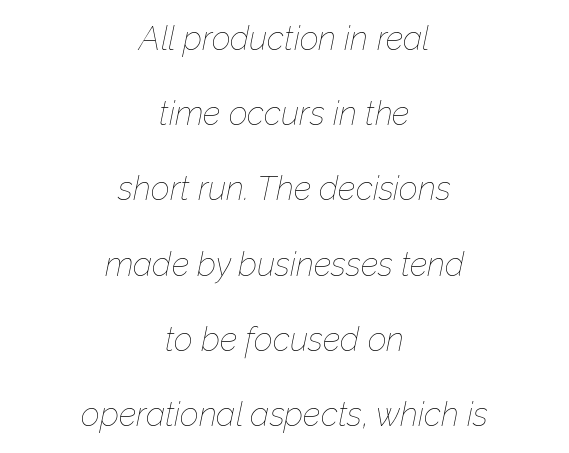
{"italic": "yes", "lean": "right", "slant_degrees": 12, "bold": "no", "weight": "thin", "width": "normal", "stroke_contrast": "low", "x_height": "medium", "monospaced": "no", "underline": "no", "align": "center", "line_spacing": "loose", "line_spacing_ratio": 2.28, "letter_spacing": "normal", "letter_spacing_em": 0.0, "glyph_px": 33}
